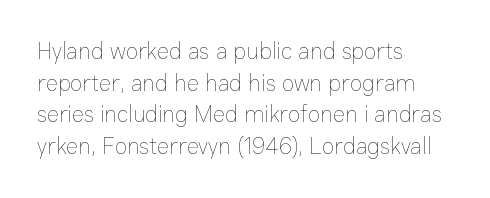
The image shows 23 px text type, upright; set left-aligned, normal line spacing (1.38x), normal letter spacing, not underlined.
